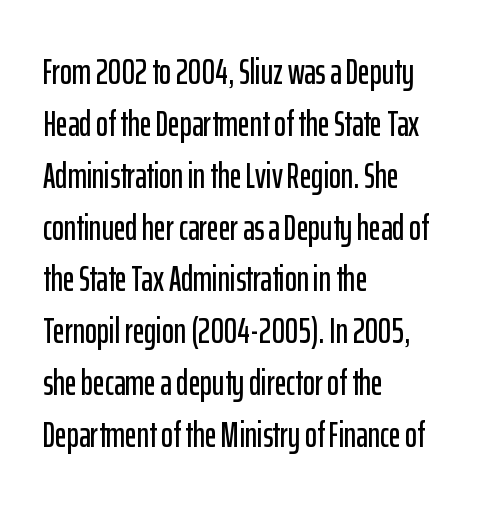
{"serif": "no", "italic": "no", "width": "condensed", "stroke_contrast": "low", "x_height": "medium", "monospaced": "no", "underline": "no", "align": "left", "line_spacing": "normal", "line_spacing_ratio": 1.44, "letter_spacing": "normal", "letter_spacing_em": 0.0, "glyph_px": 36}
